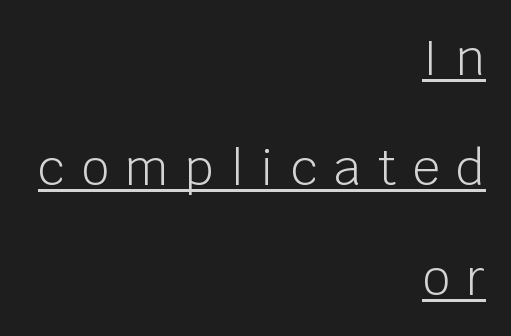
Note the varied advance widths — an 'i' is clearly narrower than an 'm'. The rendering inserts visible extra space after every character. Unlike italic type, these characters show no tilt at all. The ragged edge is on the left, which tells us the setting is flush right. The typeface chosen for these lines omits serifs.
